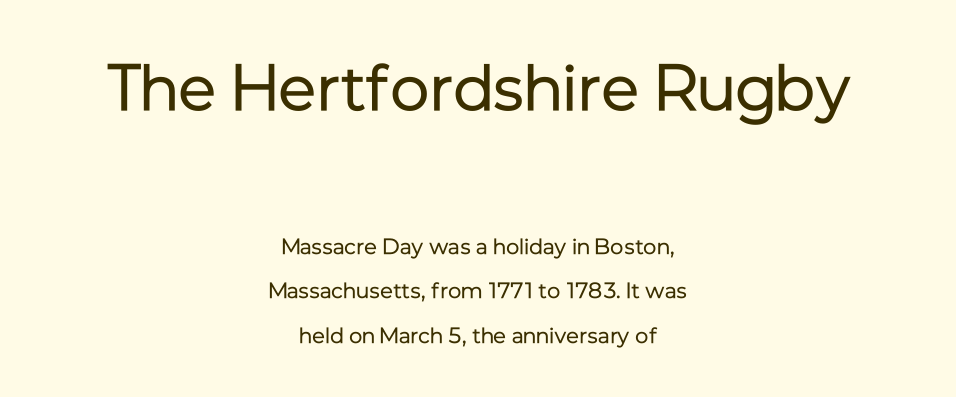
Q: Is the text bold? A: No.
Q: Is the text italic (slanted)? A: No, it is upright.
Q: Is the typeface a serif or a sans-serif typeface? A: Sans-serif.
Q: Is the text underlined? A: No.
Q: How is the paragraph aligned? A: Centered.
Q: Is the spacing between letters normal or unusually wide? A: Normal.
Q: Is the spacing between lines tight, normal or loose? A: Loose.
Q: Which block of text is set in a larger size, the first (top) or the second (bottom)? A: The first (top) one.
Q: Width (condensed, normal, or wide)? A: Normal.
Q: Stroke contrast? A: Low.
Q: x-height? A: Medium.
Q: Monospaced? A: No.
